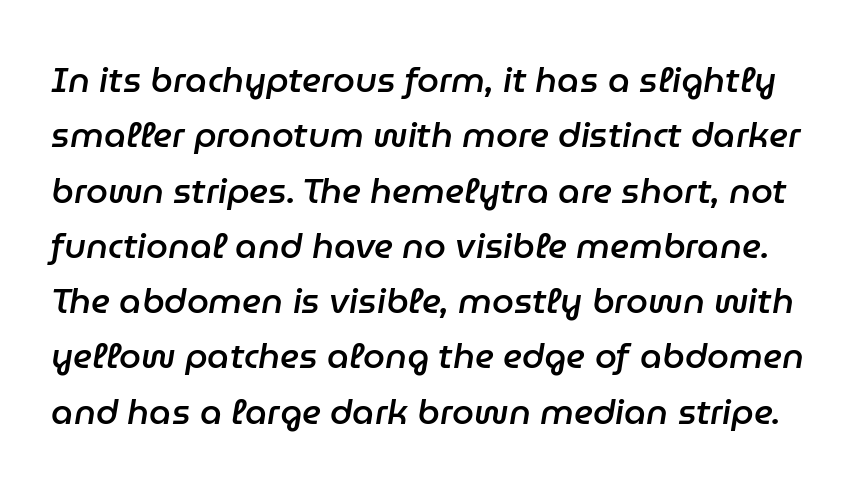
Semibold letterforms, between regular and bold. Looks like regular typesetting: each glyph gets only the width it needs. Does the lettering tilt? It does — this is italic. Tracking value appears to be zero — textbook default spacing.
